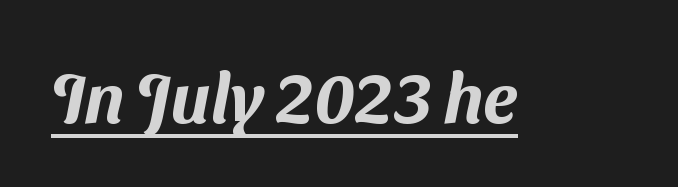
Q: Is the typeface a serif or a sans-serif typeface? A: Sans-serif.
Q: Is the text underlined? A: Yes.
Q: Is the spacing between letters normal or unusually wide? A: Normal.
Q: Width (condensed, normal, or wide)? A: Normal.
Q: Stroke contrast? A: Medium.
Q: x-height? A: Medium.
Q: Monospaced? A: No.
